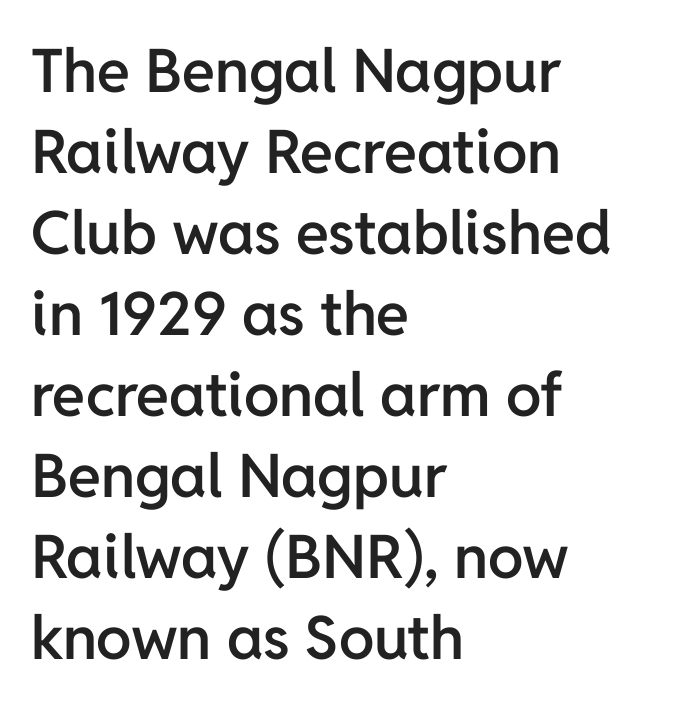
The image shows 60 px semibold sans-serif type, upright; set left-aligned, normal line spacing (1.35x), normal letter spacing, not underlined; low stroke contrast and a medium x-height.
